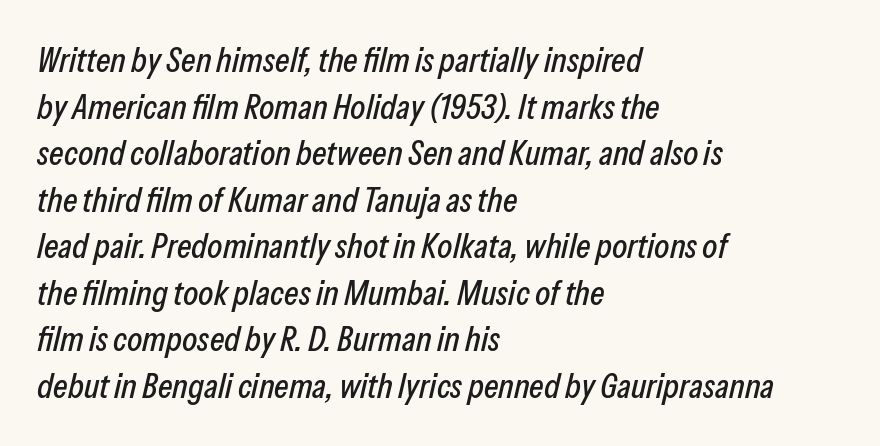
Q: Is the text italic (slanted)? A: Yes, it leans right by about 13 degrees.
Q: Is the text underlined? A: No.
Q: How is the paragraph aligned? A: Left-aligned.
Q: Is the spacing between letters normal or unusually wide? A: Normal.
Q: Is the spacing between lines tight, normal or loose? A: Normal.
Q: Width (condensed, normal, or wide)? A: Condensed.
Q: Stroke contrast? A: Low.
Q: x-height? A: Medium.
Q: Monospaced? A: No.
